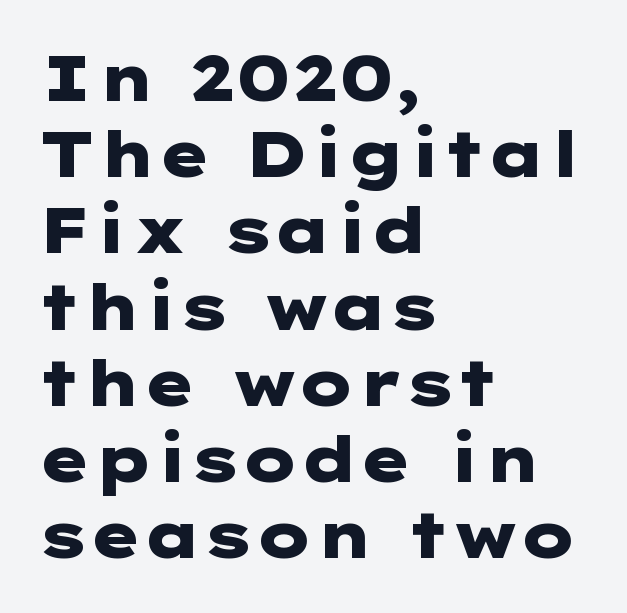
The image shows 63 px heavy, wide sans-serif type, upright; set left-aligned, line spacing 1.21x, normal letter spacing, not underlined; low stroke contrast and a medium x-height.
